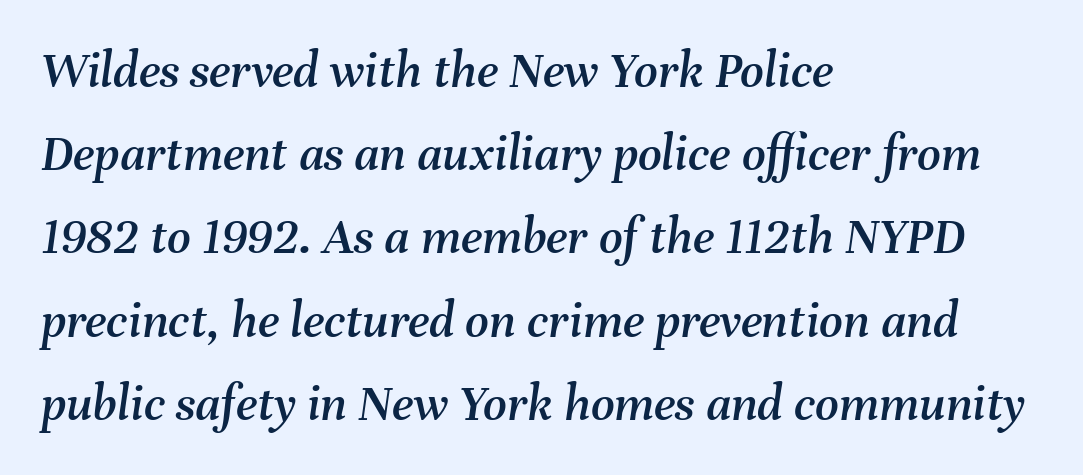
Note the varied advance widths — an 'i' is clearly narrower than an 'm'. Glyph-to-glyph distance matches everyday printed text. The setting favours the left margin, as ordinary paragraphs usually do. The passage shown stacks its lines at a standard gap. The typography opts for an oblique posture over an upright one.
